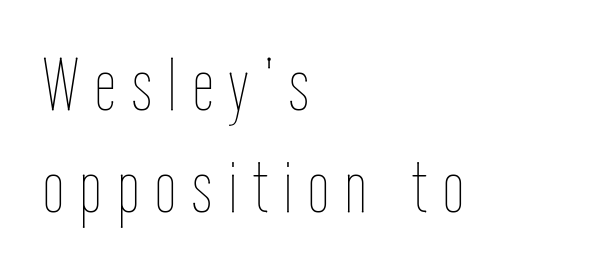
{"italic": "no", "bold": "no", "weight": "thin", "width": "condensed", "stroke_contrast": "low", "x_height": "medium", "monospaced": "no", "underline": "no", "align": "left", "line_spacing": "normal", "line_spacing_ratio": 1.36, "letter_spacing": "wide", "letter_spacing_em": 0.22, "glyph_px": 75}
